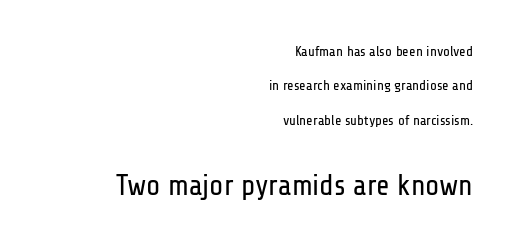
Varying glyph widths throughout — classic text-font behaviour. What stands out about the letter spacing? Nothing — it is the standard amount. Between these two stacked blocks, the lower one wins on size. The lines are quadded right. Any mark beneath the type? The region is blank.
